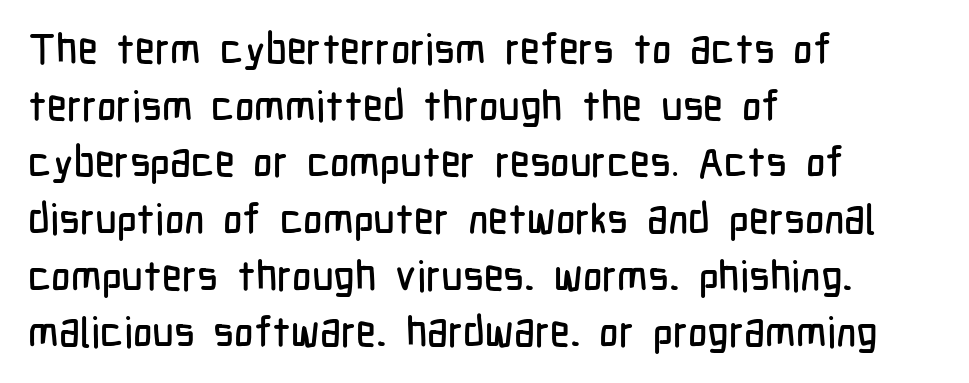
{"serif": "no", "italic": "no", "width": "condensed", "stroke_contrast": "low", "x_height": "medium", "monospaced": "no", "underline": "no", "align": "left", "line_spacing": "normal", "line_spacing_ratio": 1.35, "letter_spacing": "normal", "letter_spacing_em": 0.0, "glyph_px": 42}
